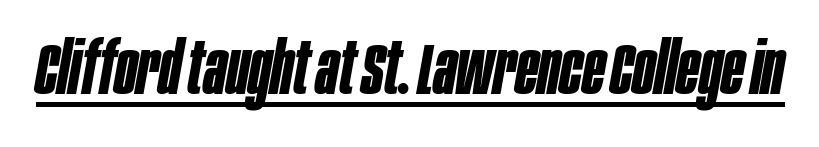
The image shows 73 px bold, condensed type, italic (leaning right); set normal letter spacing, underlined; low stroke contrast and a large x-height.
